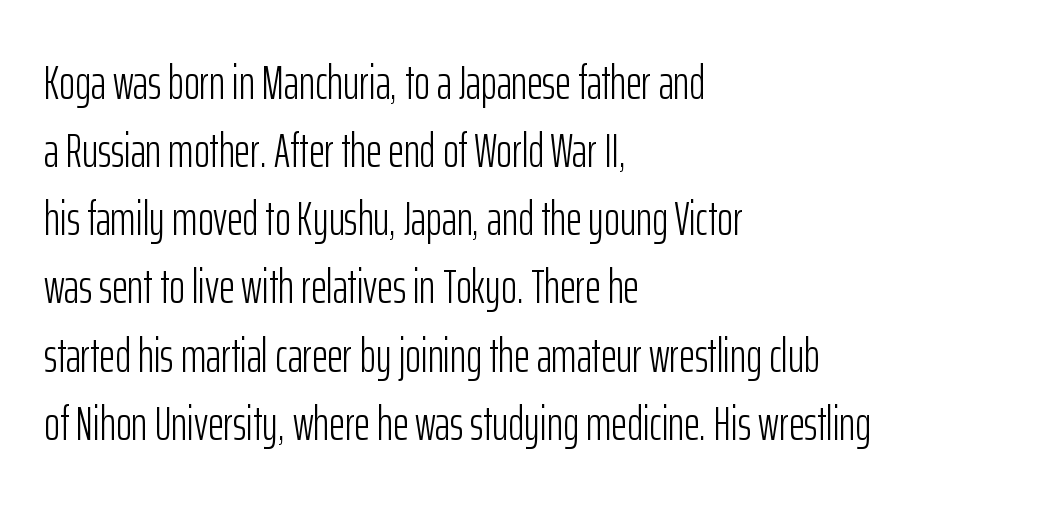
{"serif": "no", "italic": "no", "bold": "no", "weight": "light", "width": "condensed", "stroke_contrast": "low", "x_height": "medium", "monospaced": "no", "underline": "no", "align": "left", "line_spacing": "normal", "line_spacing_ratio": 1.42, "letter_spacing": "normal", "letter_spacing_em": 0.0, "glyph_px": 48}
